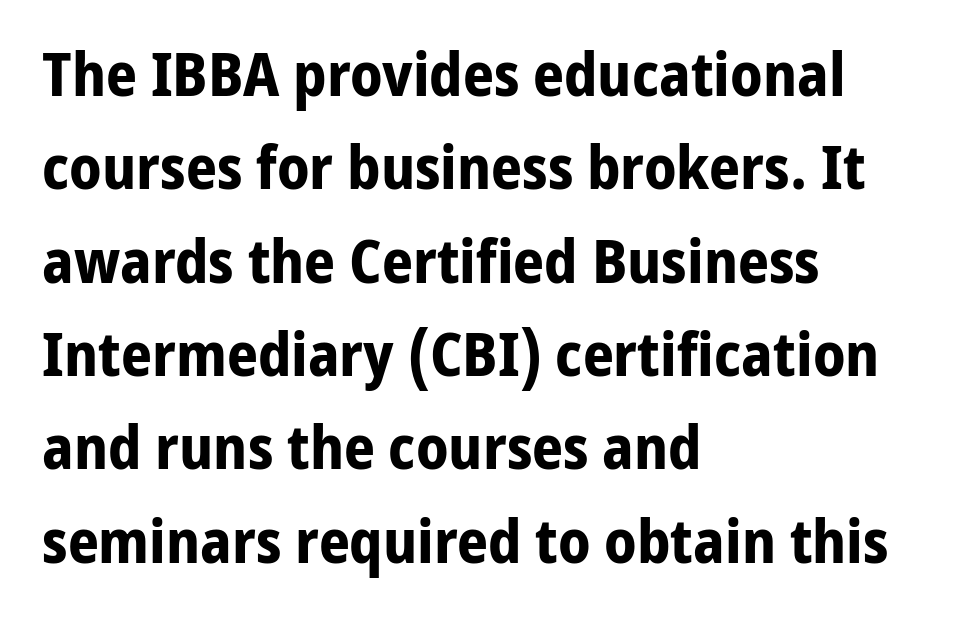
The image shows 61 px bold sans-serif type, upright; set left-aligned, normal line spacing (1.53x), normal letter spacing, not underlined; low stroke contrast and a medium x-height.
